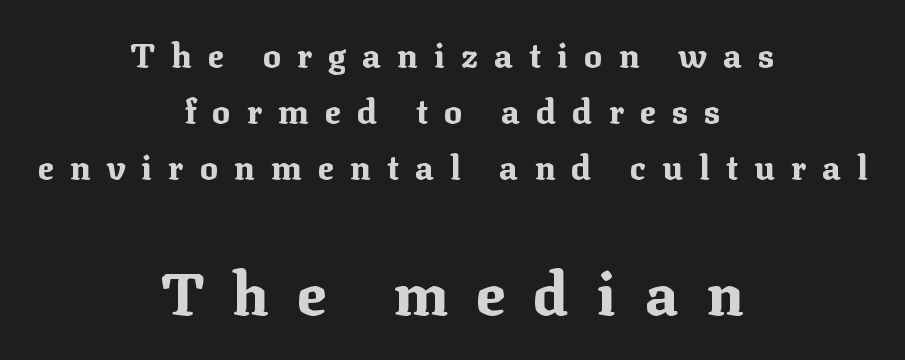
{"serif": "yes", "italic": "no", "bold": "yes", "weight": "bold", "width": "normal", "stroke_contrast": "medium", "x_height": "medium", "monospaced": "no", "underline": "no", "align": "center", "line_spacing": "normal", "line_spacing_ratio": 1.64, "letter_spacing": "wide", "letter_spacing_em": 0.47, "larger_block": "second", "size_ratio": 1.76, "glyph_px": 60}
